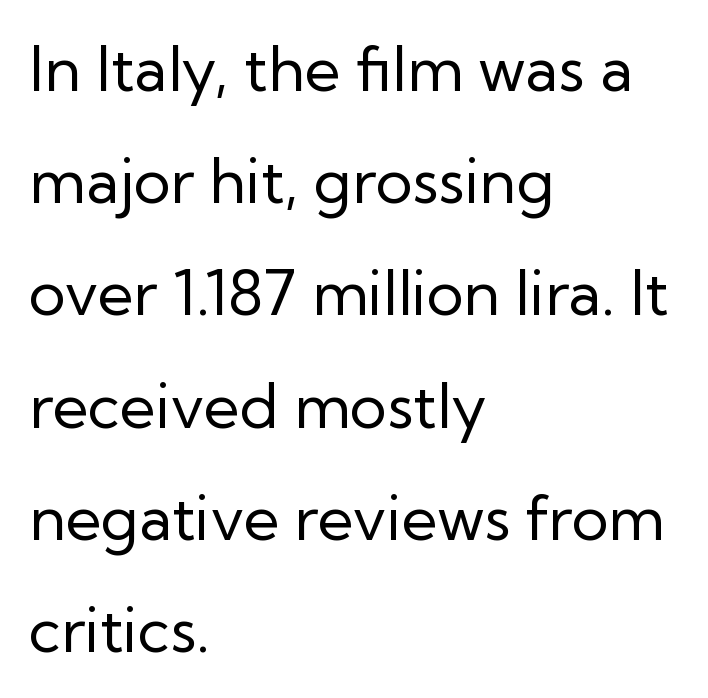
Q: Is the text bold? A: No.
Q: Is the text italic (slanted)? A: No, it is upright.
Q: Is the typeface a serif or a sans-serif typeface? A: Sans-serif.
Q: Is the text underlined? A: No.
Q: How is the paragraph aligned? A: Left-aligned.
Q: Is the spacing between letters normal or unusually wide? A: Normal.
Q: Width (condensed, normal, or wide)? A: Normal.
Q: Stroke contrast? A: Low.
Q: x-height? A: Medium.
Q: Monospaced? A: No.
